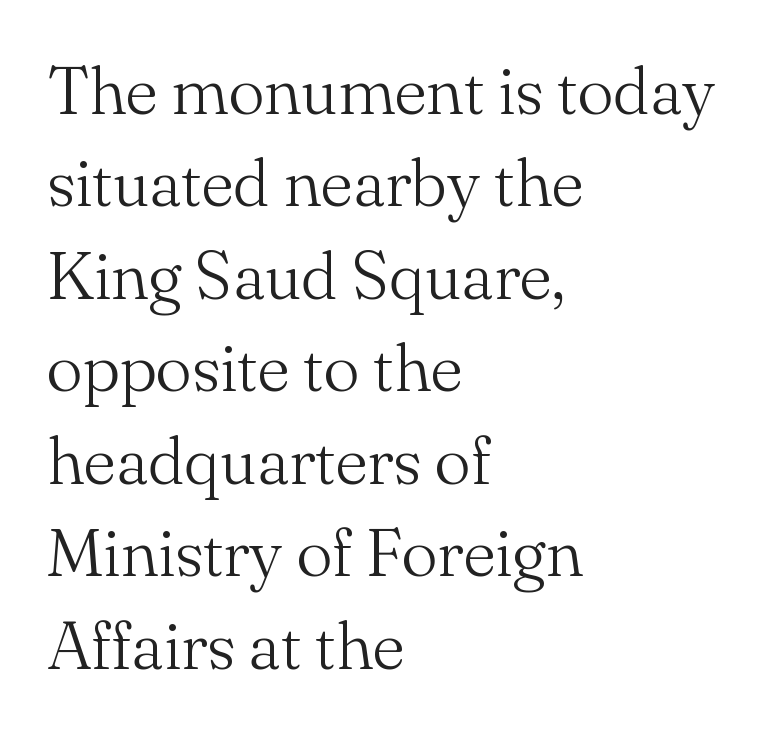
Q: Is the text bold? A: No.
Q: Is the text italic (slanted)? A: No, it is upright.
Q: Is the typeface a serif or a sans-serif typeface? A: Serif.
Q: Is the text underlined? A: No.
Q: How is the paragraph aligned? A: Left-aligned.
Q: Is the spacing between letters normal or unusually wide? A: Normal.
Q: Is the spacing between lines tight, normal or loose? A: Normal.
Q: Width (condensed, normal, or wide)? A: Normal.
Q: Stroke contrast? A: Medium.
Q: x-height? A: Small.
Q: Monospaced? A: No.
